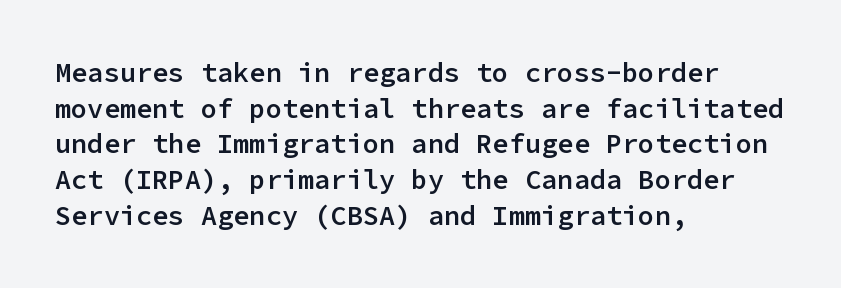
Compared with an ordinary text face, these strokes are moderately heavier — a semibold. The type sits square on the baseline with zero lean. The letters sit at their default tracking, neither squeezed nor spread. A normal amount of white space separates one row of letters from the next.
